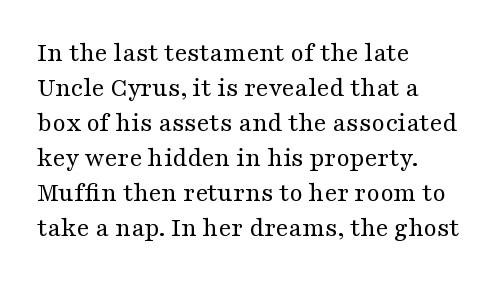
Style check: upright. Plain, unruled lines of type. The paragraph has a hard left edge and a soft right edge. This rendering leaves character spacing at its baseline value. A typesetter would call this leading conventional body-copy spacing. These glyphs show unthickened strokes, regular width or finer.
